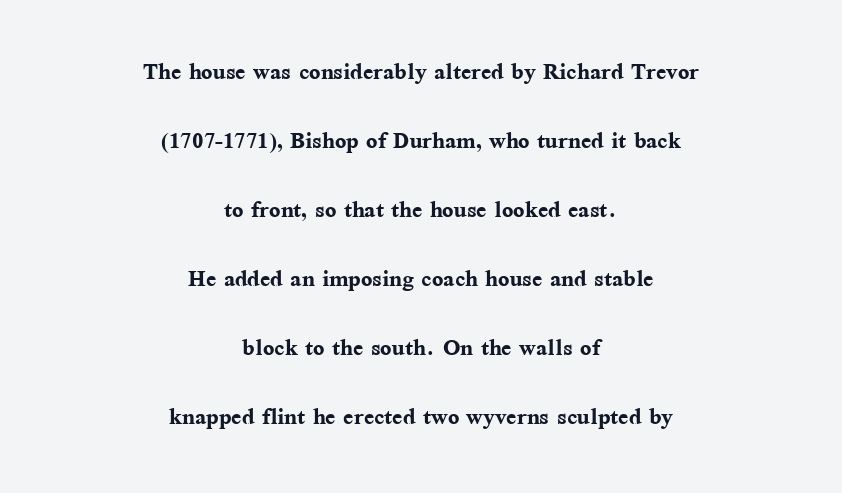
The image shows 30 px semibold serif type, upright; set centered, loose line spacing (2.3x), normal letter spacing, not underlined; medium stroke contrast and a medium x-height.
